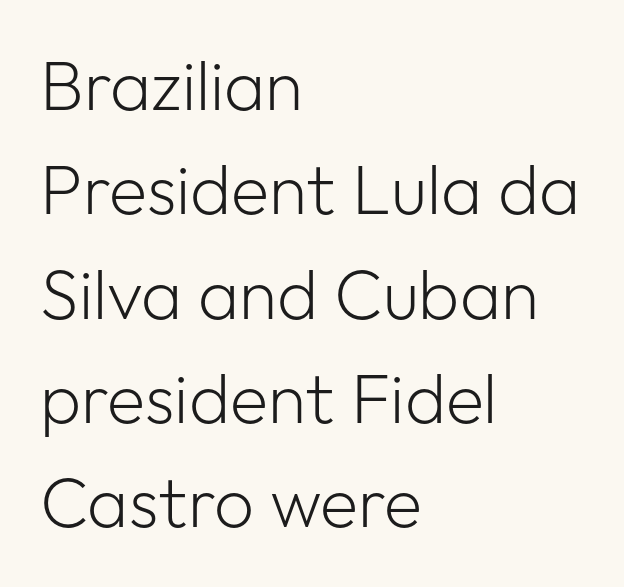
{"serif": "no", "italic": "no", "bold": "no", "weight": "light", "width": "normal", "stroke_contrast": "low", "x_height": "medium", "monospaced": "no", "underline": "no", "align": "left", "line_spacing": "normal", "line_spacing_ratio": 1.49, "letter_spacing": "normal", "letter_spacing_em": 0.0, "glyph_px": 70}
